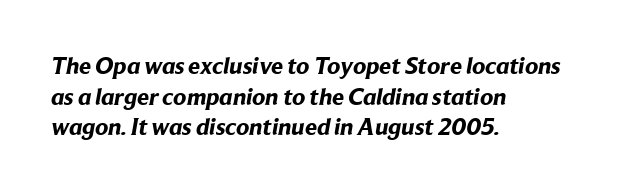
{"bold": "yes", "underline": "no", "align": "left", "line_spacing": "normal", "line_spacing_ratio": 1.28, "letter_spacing": "normal", "letter_spacing_em": 0.0, "glyph_px": 24}
